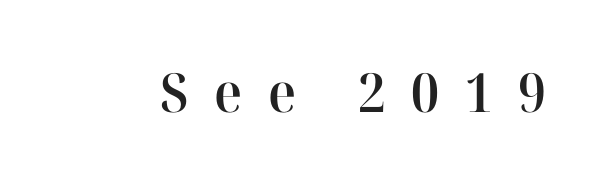
The image shows 54 px semibold serif type, upright; set unusually wide letter spacing (+0.47 em), not underlined; high stroke contrast and a medium x-height.
